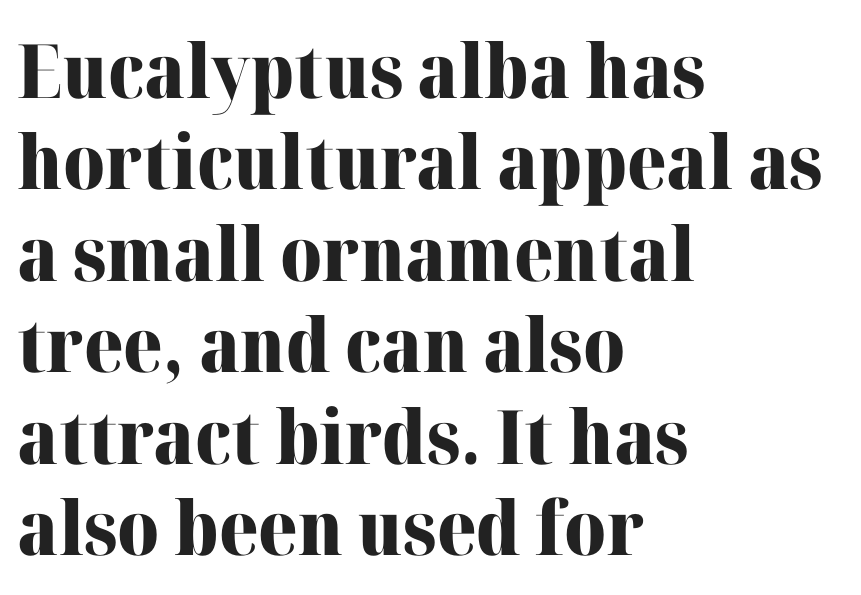
{"serif": "yes", "italic": "no", "bold": "yes", "weight": "heavy", "width": "normal", "stroke_contrast": "high", "x_height": "medium", "monospaced": "no", "underline": "no", "align": "left", "line_spacing_ratio": 1.22, "letter_spacing": "normal", "letter_spacing_em": 0.0, "glyph_px": 75}
